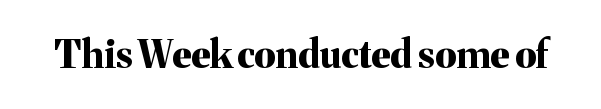
{"serif": "yes", "italic": "no", "bold": "yes", "weight": "bold", "width": "normal", "stroke_contrast": "medium", "x_height": "medium", "monospaced": "no", "underline": "no", "letter_spacing": "normal", "letter_spacing_em": 0.0, "glyph_px": 38}
